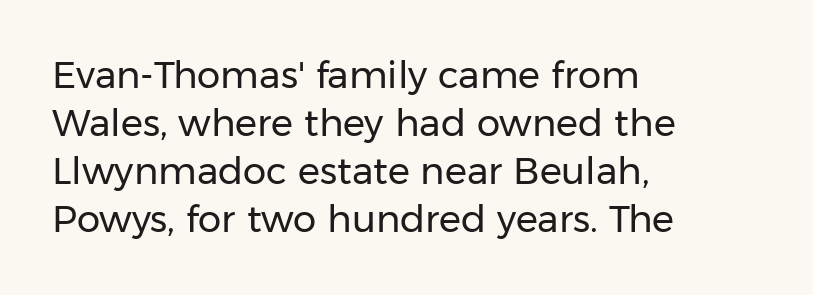
The image shows 37 px regular-weight sans-serif type, upright; set left-aligned, normal line spacing (1.3x), normal letter spacing, not underlined; low stroke contrast and a medium x-height.
